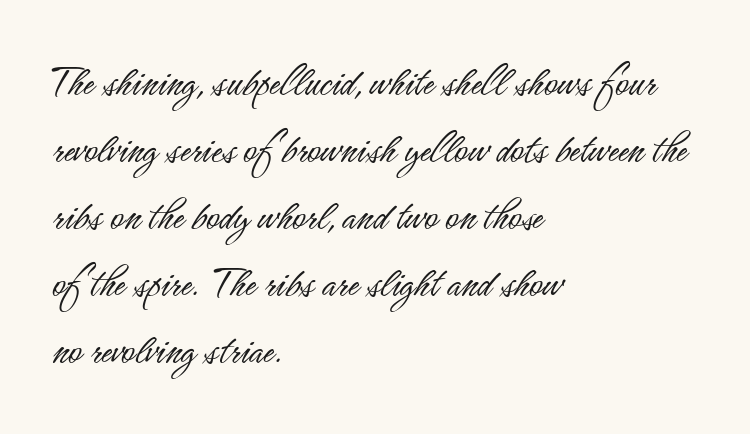
The image shows 45 px light, condensed sans-serif type; set left-aligned, normal line spacing (1.49x), normal letter spacing, not underlined; low stroke contrast and a small x-height.
